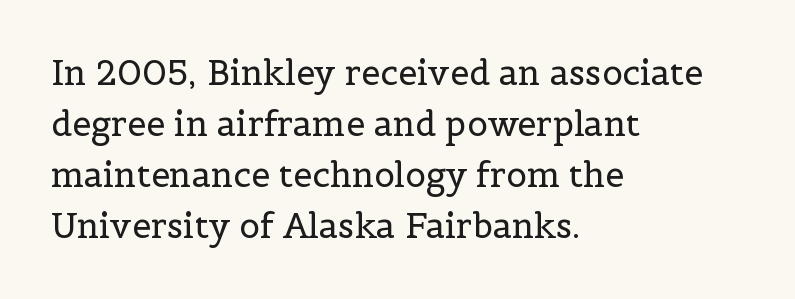
The image shows 34 px regular-weight serif type, upright; set left-aligned, normal line spacing (1.5x), normal letter spacing, not underlined; a medium x-height.
